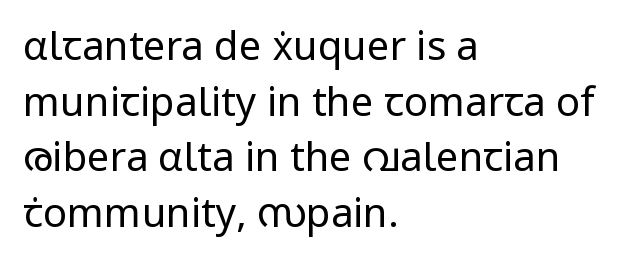
{"serif": "no", "italic": "no", "bold": "no", "weight": "regular", "width": "normal", "stroke_contrast": "low", "x_height": "medium", "monospaced": "no", "underline": "no", "align": "left", "line_spacing": "normal", "line_spacing_ratio": 1.39, "letter_spacing": "normal", "letter_spacing_em": 0.0, "glyph_px": 40}
